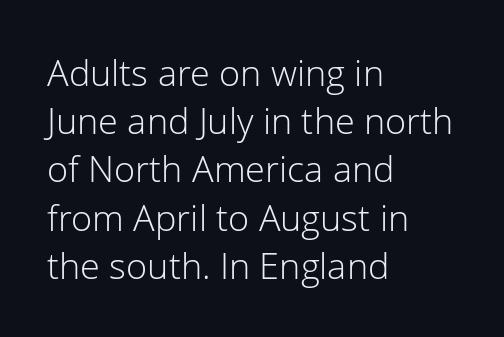
This is not heavy type; no bold has been used. No extra tracking has been applied to these lines. If you measured baseline to baseline, you'd find a middling distance. Does the lettering tilt? It doesn't — this is upright.
